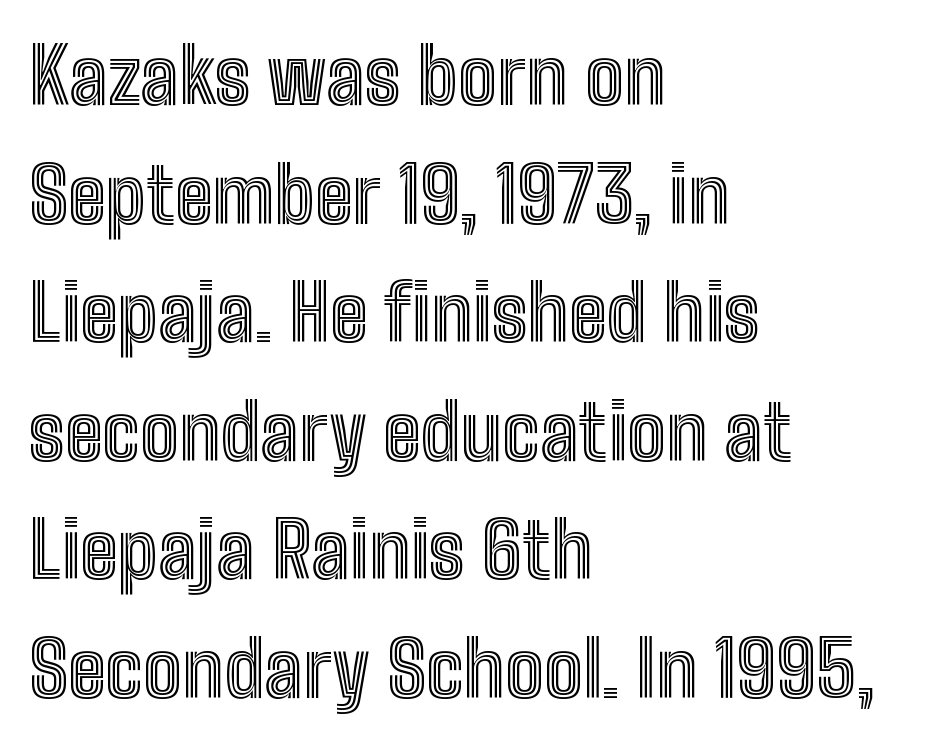
{"italic": "no", "width": "condensed", "x_height": "medium", "monospaced": "no", "underline": "no", "align": "left", "line_spacing": "normal", "line_spacing_ratio": 1.54, "letter_spacing": "normal", "letter_spacing_em": 0.0, "glyph_px": 77}
